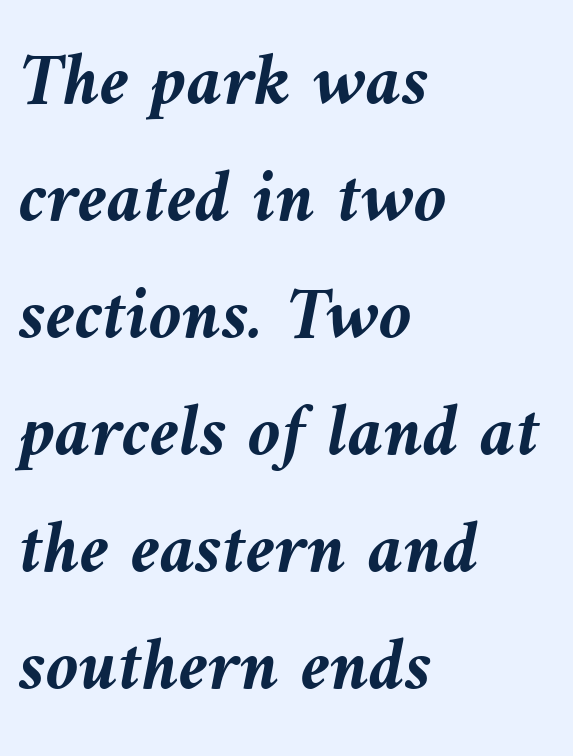
{"italic": "yes", "lean": "left", "slant_degrees": 9, "bold": "yes", "weight": "semibold", "width": "normal", "stroke_contrast": "medium", "x_height": "medium", "monospaced": "no", "underline": "no", "align": "left", "line_spacing": "normal", "line_spacing_ratio": 1.56, "letter_spacing": "normal", "letter_spacing_em": 0.0, "glyph_px": 75}
